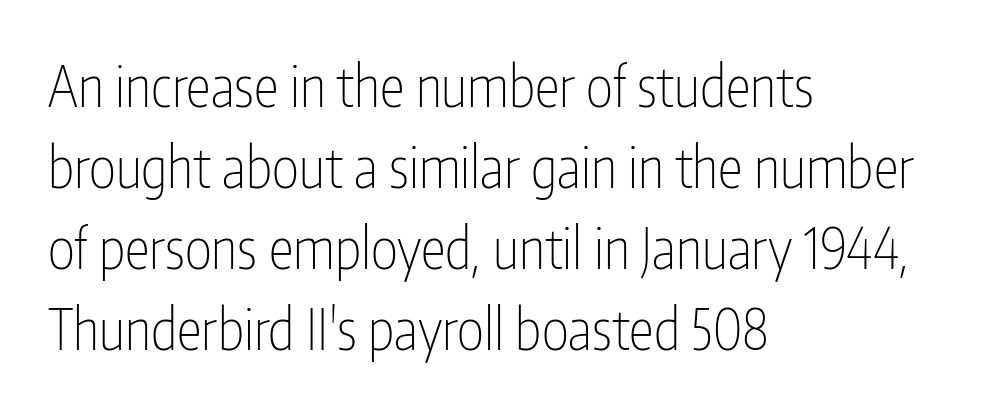
The letterforms sit shoulder to shoulder at normal distance. No italicization has been applied; the sample stays upright. To sum up the face: it is a sans, with no serifs. The designer left line spacing at the default. No chunkiness to these letters — they're not bold.
